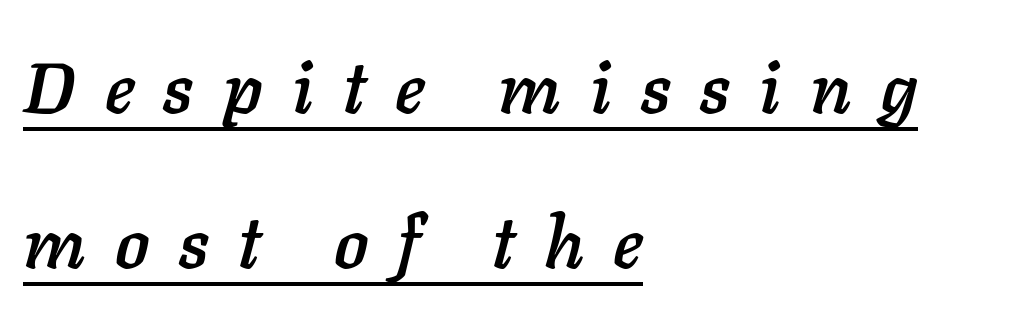
Has an underline been added? It has. Inter-character spacing is expanded well beyond the font's built-in metrics. Yep, that's italic — everything's leaning. The passage shown is typed in a proportional face where columns would drift.
